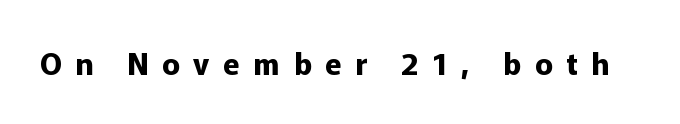
This sample has the flowing, uneven cadence of proportional lettering. A typesetter would mark this as roman, not italic. The rendering uses a bold face; every stroke is thick and dark. Descenders hang freely into open space.
